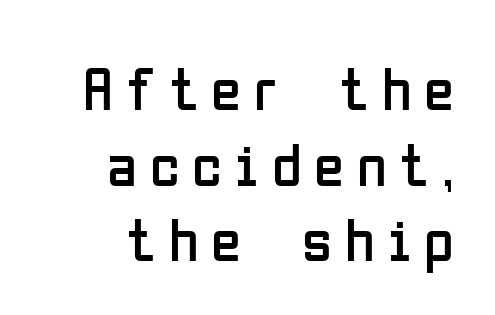
Q: Is the text bold? A: No.
Q: Is the text italic (slanted)? A: No, it is upright.
Q: Is the typeface a serif or a sans-serif typeface? A: Sans-serif.
Q: Is the text underlined? A: No.
Q: How is the paragraph aligned? A: Right-aligned.
Q: Is the spacing between letters normal or unusually wide? A: Unusually wide.
Q: Width (condensed, normal, or wide)? A: Condensed.
Q: Stroke contrast? A: Low.
Q: x-height? A: Medium.
Q: Monospaced? A: No.
